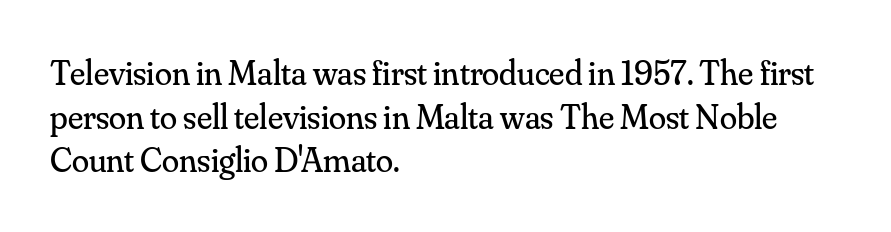
Vertical strokes here are truly vertical. The characters display serif detailing at their extremities. Leftover space on each line is placed entirely after the last word. The passage shown is typed in a proportional face where columns would drift. The passage shown is not bold in any degree.
